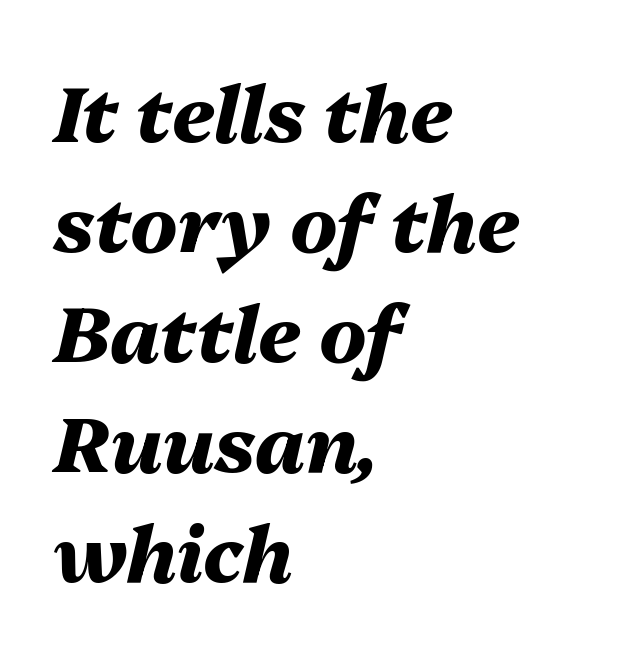
Q: Is the text bold? A: Yes.
Q: Is the text italic (slanted)? A: Yes, it leans right by about 13 degrees.
Q: Is the text underlined? A: No.
Q: How is the paragraph aligned? A: Left-aligned.
Q: Is the spacing between letters normal or unusually wide? A: Normal.
Q: Is the spacing between lines tight, normal or loose? A: Normal.
Q: Width (condensed, normal, or wide)? A: Normal.
Q: Stroke contrast? A: Medium.
Q: x-height? A: Medium.
Q: Monospaced? A: No.
